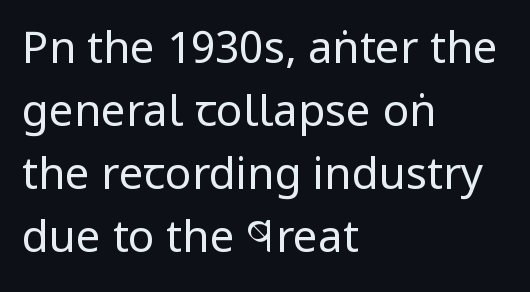
The image shows 44 px regular-weight, condensed sans-serif type, upright; set left-aligned, normal line spacing (1.43x), normal letter spacing, not underlined; low stroke contrast and a large x-height.
